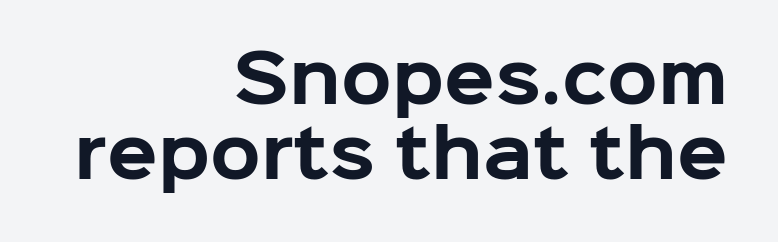
Examine the stroke ends and you'll find no serifs. The passage shown stacks its lines with hardly any gap. Just letters on the line, the space beneath them empty. In terms of posture, this sample is upright. The font is running at its bold setting. Caption: standard tracking, unaltered.
